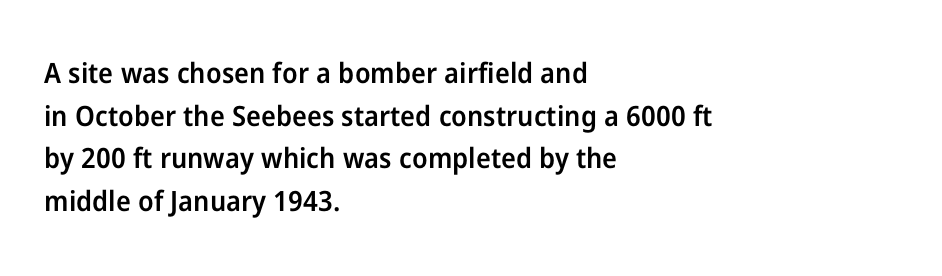
{"serif": "no", "italic": "no", "bold": "semi", "weight": "semibold", "width": "normal", "stroke_contrast": "low", "x_height": "medium", "monospaced": "no", "underline": "no", "align": "left", "line_spacing": "normal", "line_spacing_ratio": 1.52, "letter_spacing": "normal", "letter_spacing_em": 0.0, "glyph_px": 28}
